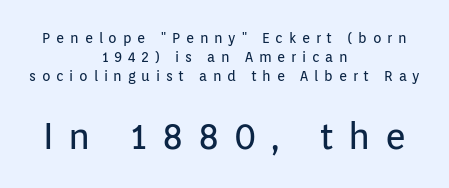
A typesetter would call this heavily tracked-out type. The lines are quadded center. Leading matches the norm, producing a regular column. Every character sits straight up, as roman type does. Just letters on the line, the space beneath them empty. Scale increases going downward across the two blocks.
